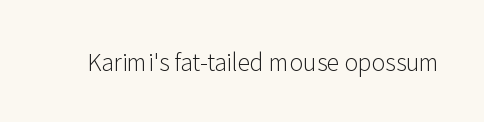
Q: Is the text bold? A: No.
Q: Is the text italic (slanted)? A: No, it is upright.
Q: Is the text underlined? A: No.
Q: Is the spacing between letters normal or unusually wide? A: Normal.
